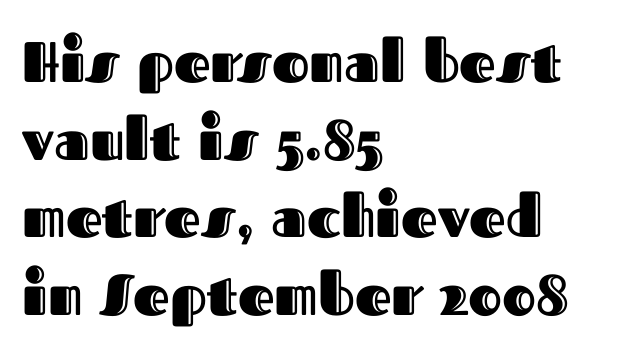
The image shows 57 px text type, upright; set left-aligned, normal line spacing (1.36x), normal letter spacing, not underlined; a medium x-height.
